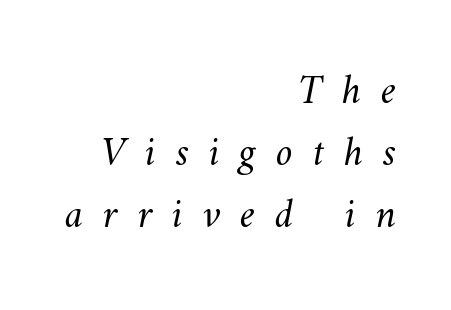
Q: Is the text bold? A: No.
Q: Is the text underlined? A: No.
Q: How is the paragraph aligned? A: Right-aligned.
Q: Is the spacing between letters normal or unusually wide? A: Unusually wide.
Q: Is the spacing between lines tight, normal or loose? A: Normal.
Q: Width (condensed, normal, or wide)? A: Normal.
Q: Stroke contrast? A: Medium.
Q: x-height? A: Small.
Q: Monospaced? A: No.
